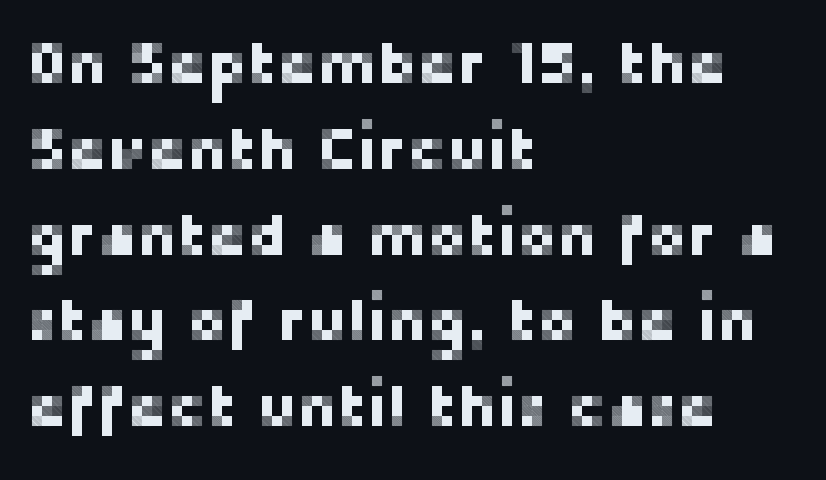
{"serif": "no", "italic": "no", "width": "normal", "stroke_contrast": "low", "x_height": "medium", "monospaced": "no", "underline": "no", "align": "left", "line_spacing": "normal", "line_spacing_ratio": 1.43, "letter_spacing": "normal", "letter_spacing_em": 0.0, "glyph_px": 60}
